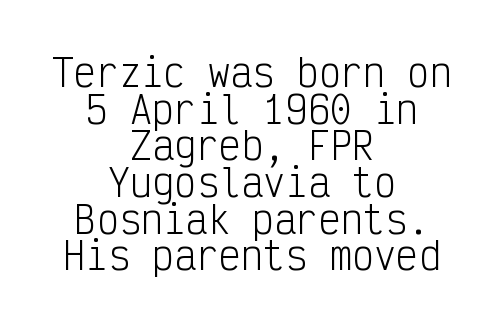
The image shows 37 px light, condensed sans-serif type, upright, monospaced; set centered, tight line spacing (0.99x), normal letter spacing, not underlined; low stroke contrast and a medium x-height.
